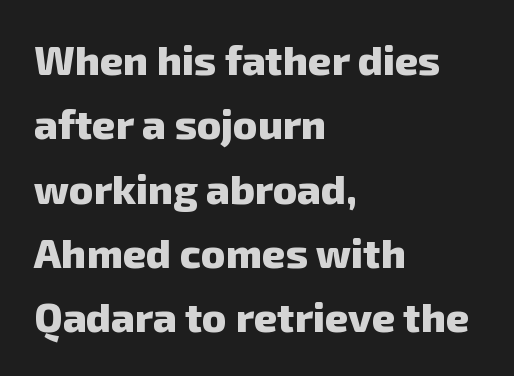
Q: Is the text bold? A: Yes.
Q: Is the typeface a serif or a sans-serif typeface? A: Sans-serif.
Q: Is the text underlined? A: No.
Q: How is the paragraph aligned? A: Left-aligned.
Q: Is the spacing between letters normal or unusually wide? A: Normal.
Q: Is the spacing between lines tight, normal or loose? A: Normal.
Q: Width (condensed, normal, or wide)? A: Normal.
Q: Stroke contrast? A: Low.
Q: x-height? A: Medium.
Q: Monospaced? A: No.
